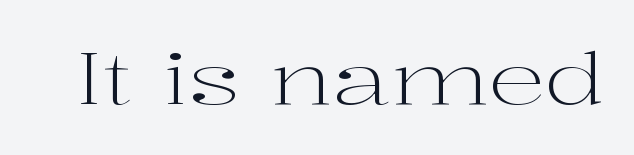
Characters remain perfectly vertical along every line. To sum up the face: it has serifs. Proportional: the letters do not fall into vertical columns. Check under the words: just untouched page. The strokes are not fattened; the text isn't bold.
